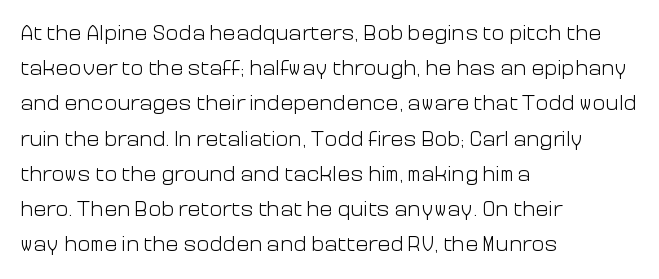
A quiet, ordinary-to-light weight characterises the typeface. Default kerning and tracking; the words read as compact shapes. These lines stack with their left ends in a neat column. The leading is moderate, giving the passage an even texture.
